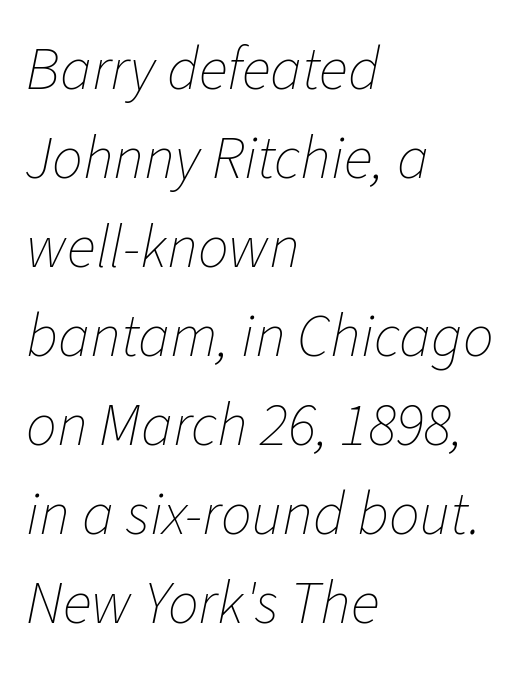
{"italic": "yes", "lean": "right", "slant_degrees": 11, "bold": "no", "weight": "thin", "width": "normal", "stroke_contrast": "low", "x_height": "medium", "monospaced": "no", "underline": "no", "align": "left", "line_spacing": "normal", "line_spacing_ratio": 1.46, "letter_spacing": "normal", "letter_spacing_em": 0.0, "glyph_px": 61}
